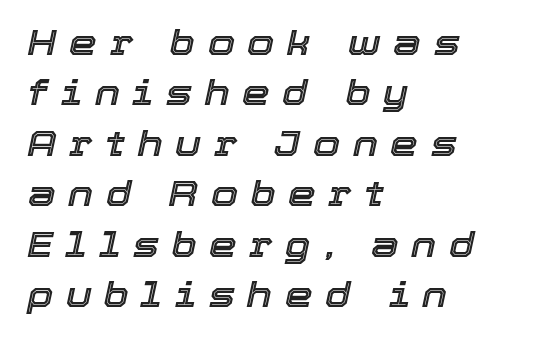
Type without underlining. If you drew a line through each stem, it would be angled. A typesetter would call this proportional, since set widths differ per character. Glyph-to-glyph distance is far greater than everyday printed text. The paragraph shown leans on its left margin.
